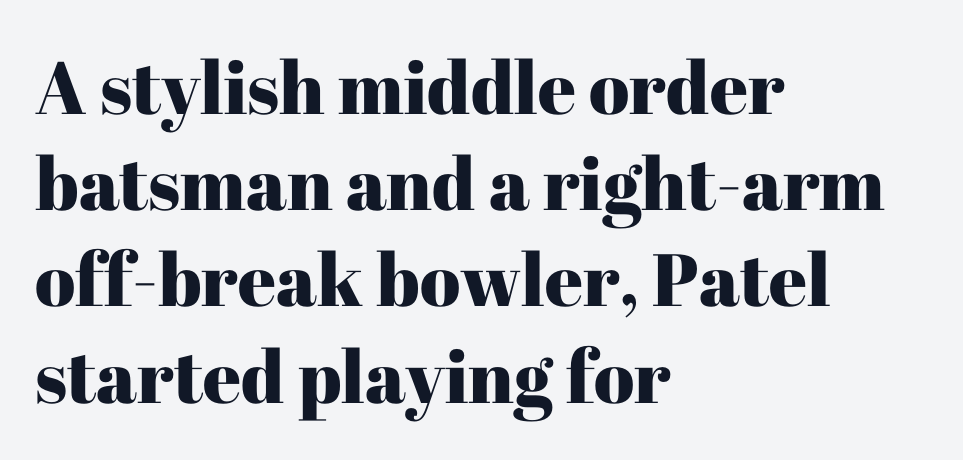
The image shows 74 px serif type, upright; set left-aligned, normal line spacing (1.3x), normal letter spacing, not underlined; high stroke contrast and a medium x-height.
